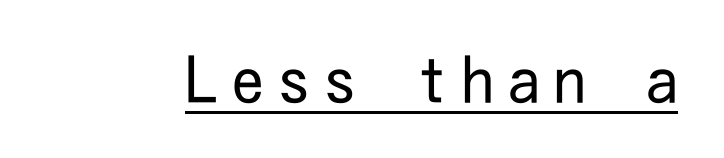
{"serif": "no", "italic": "no", "bold": "no", "weight": "regular", "width": "condensed", "stroke_contrast": "low", "x_height": "medium", "underline": "yes", "letter_spacing": "wide", "letter_spacing_em": 0.23, "glyph_px": 63}
